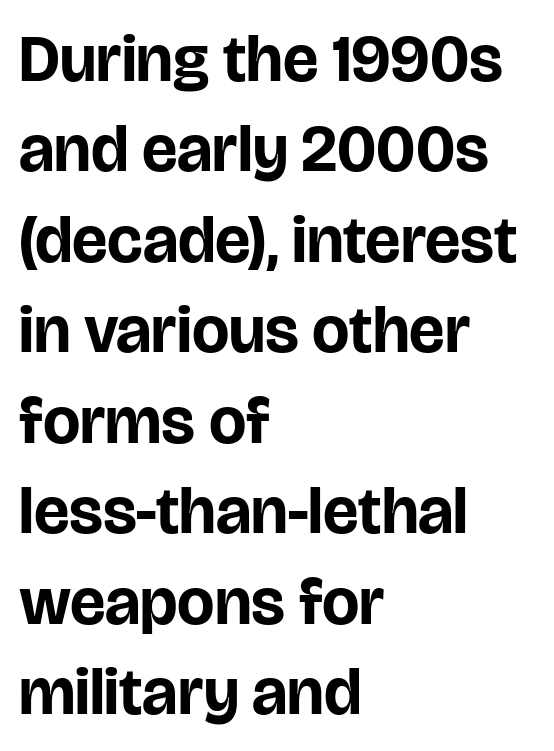
The image shows 66 px bold sans-serif type, upright; set left-aligned, normal line spacing (1.37x), normal letter spacing, not underlined; low stroke contrast and a large x-height.
